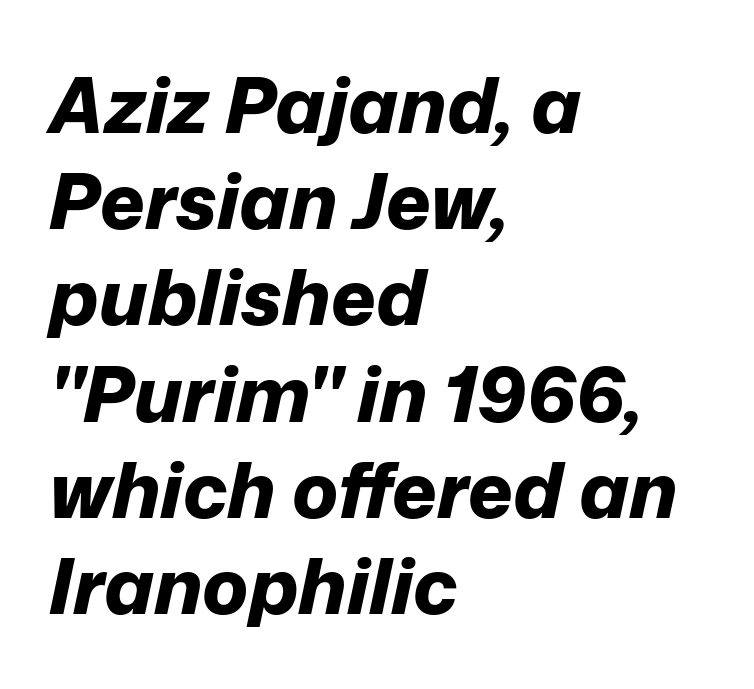
{"italic": "yes", "lean": "right", "slant_degrees": 12, "bold": "yes", "weight": "bold", "width": "normal", "stroke_contrast": "low", "x_height": "medium", "monospaced": "no", "underline": "no", "align": "left", "line_spacing": "normal", "line_spacing_ratio": 1.25, "letter_spacing": "normal", "letter_spacing_em": 0.0, "glyph_px": 77}
